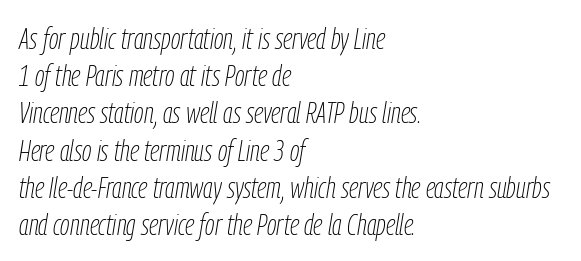
{"italic": "yes", "lean": "right", "slant_degrees": 9, "bold": "no", "weight": "thin", "width": "condensed", "stroke_contrast": "low", "x_height": "medium", "monospaced": "no", "underline": "no", "align": "left", "line_spacing_ratio": 1.24, "letter_spacing": "normal", "letter_spacing_em": 0.0, "glyph_px": 30}
